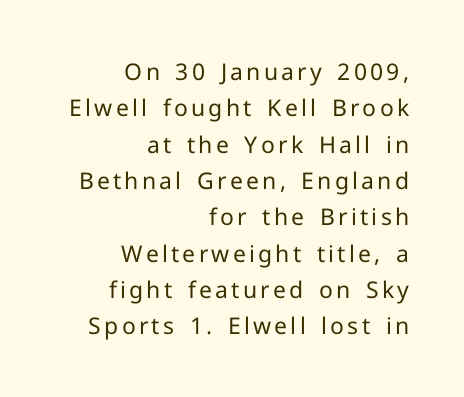
Q: Is the text bold? A: No.
Q: Is the text italic (slanted)? A: No, it is upright.
Q: Is the text underlined? A: No.
Q: How is the paragraph aligned? A: Right-aligned.
Q: Is the spacing between lines tight, normal or loose? A: Normal.
